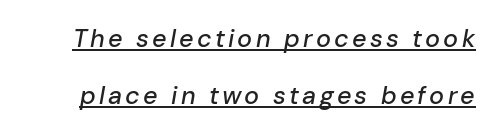
What decoration does the sample have? An underline. The axis of the letterforms is tilted away from vertical. Leading: increased.
